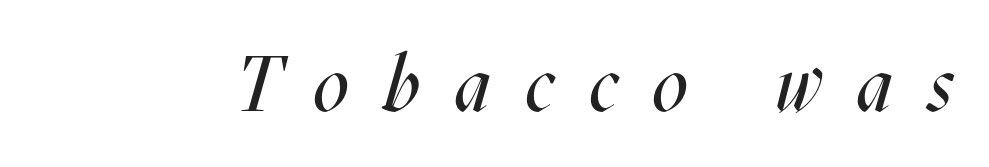
{"italic": "yes", "lean": "right", "slant_degrees": 17, "bold": "no", "weight": "regular", "width": "condensed", "stroke_contrast": "medium", "x_height": "large", "monospaced": "no", "underline": "no", "letter_spacing": "wide", "letter_spacing_em": 0.45, "glyph_px": 78}
